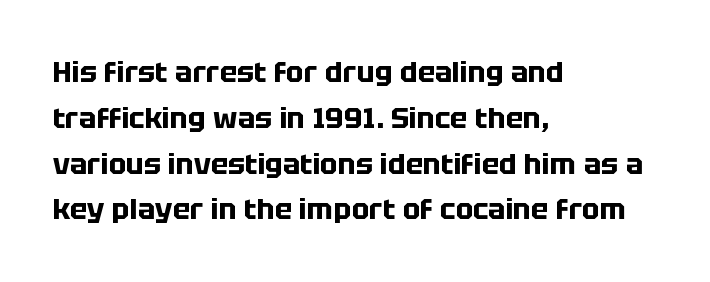
The image shows 29 px bold sans-serif type, upright; set left-aligned, normal line spacing (1.58x), normal letter spacing, not underlined; low stroke contrast and a large x-height.
